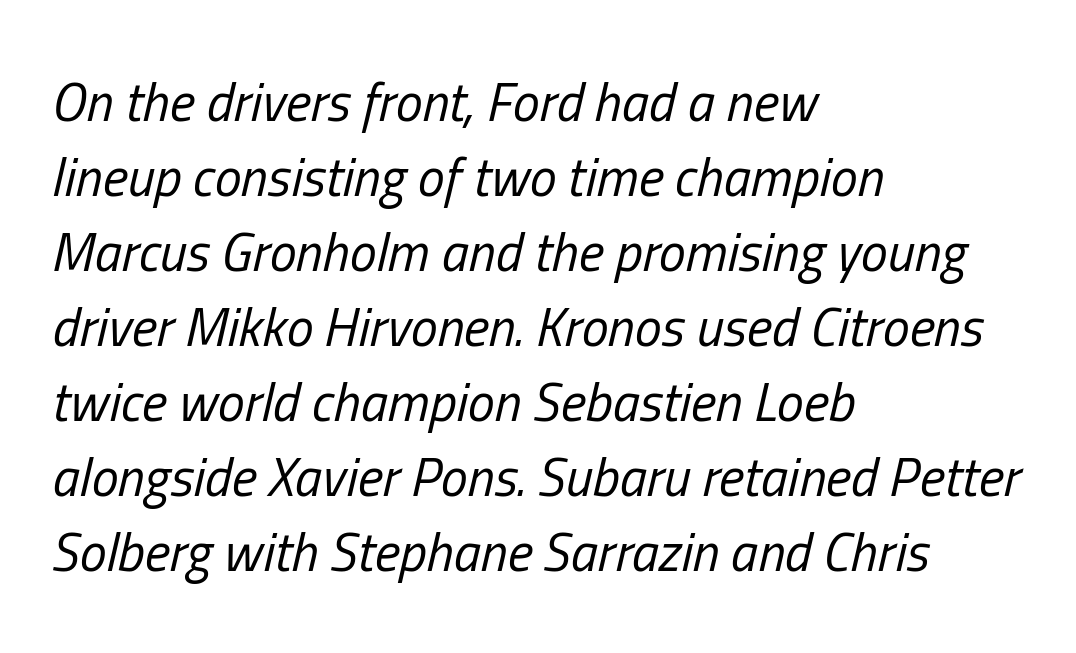
If you measured baseline to baseline, you'd find a middling distance. The type is set solid horizontally, with unmodified tracking. Designer's note — italics engaged. Each letter keeps its own natural width here, so spacing adapts to shape.
